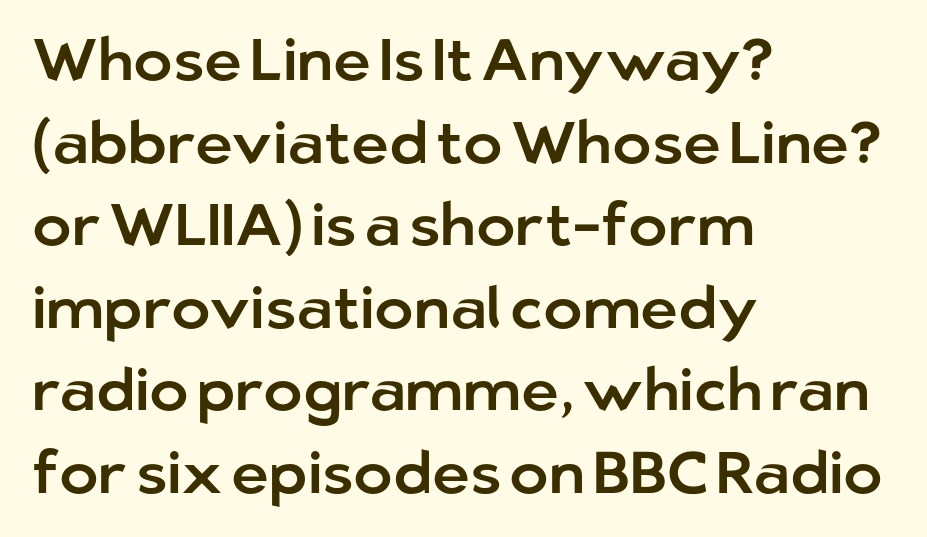
The image shows 59 px sans-serif type, upright; set left-aligned, normal line spacing (1.4x), normal letter spacing, not underlined; low stroke contrast and a medium x-height.
